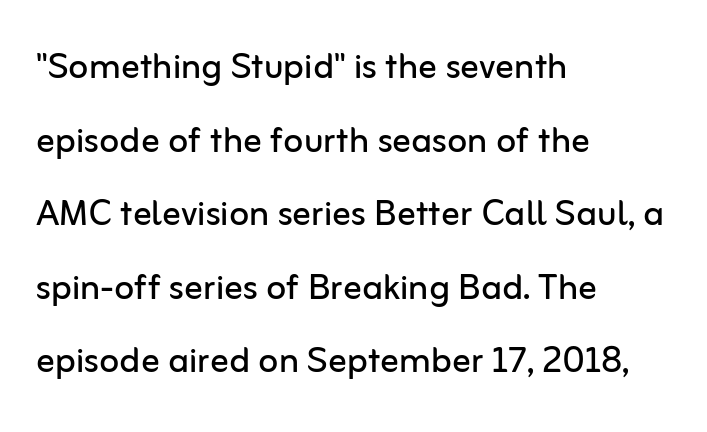
The tracking reads as untouched default to a designer's eye. The baseline area is clear. The passage is arranged the way most books set body copy — flush left. Rendered with straight, roman letterforms. The face used here is proportionally spaced, like ordinary book or web type.
